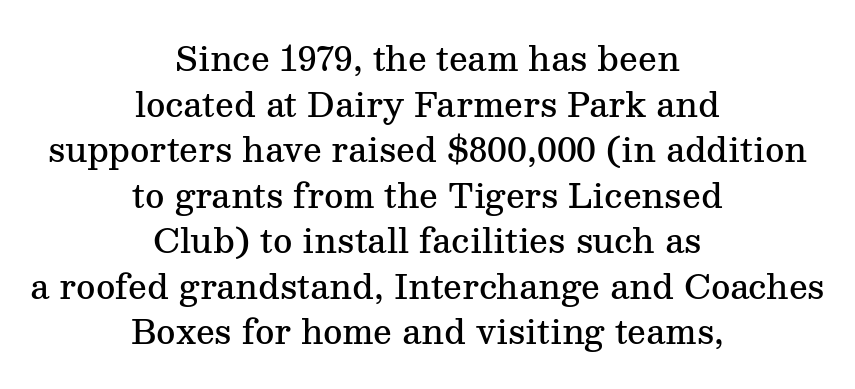
Q: Is the text bold? A: Semi-bold.
Q: Is the text italic (slanted)? A: No, it is upright.
Q: Is the typeface a serif or a sans-serif typeface? A: Serif.
Q: Is the text underlined? A: No.
Q: How is the paragraph aligned? A: Centered.
Q: Is the spacing between letters normal or unusually wide? A: Normal.
Q: Is the spacing between lines tight, normal or loose? A: Normal.
Q: Width (condensed, normal, or wide)? A: Normal.
Q: Stroke contrast? A: Medium.
Q: x-height? A: Medium.
Q: Monospaced? A: No.
